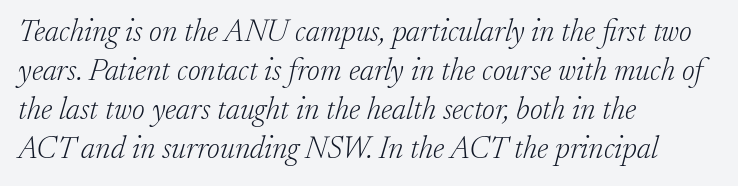
Yep, that's italic — everything's leaning. The passage shown stacks its lines at a standard gap. Descender tails drop into unmarked territory. The gaps between neighbouring characters are ordinary and unremarkable. A light-to-regular cut is what we see here. Typeset ragged right — the left edge is the straight one.
